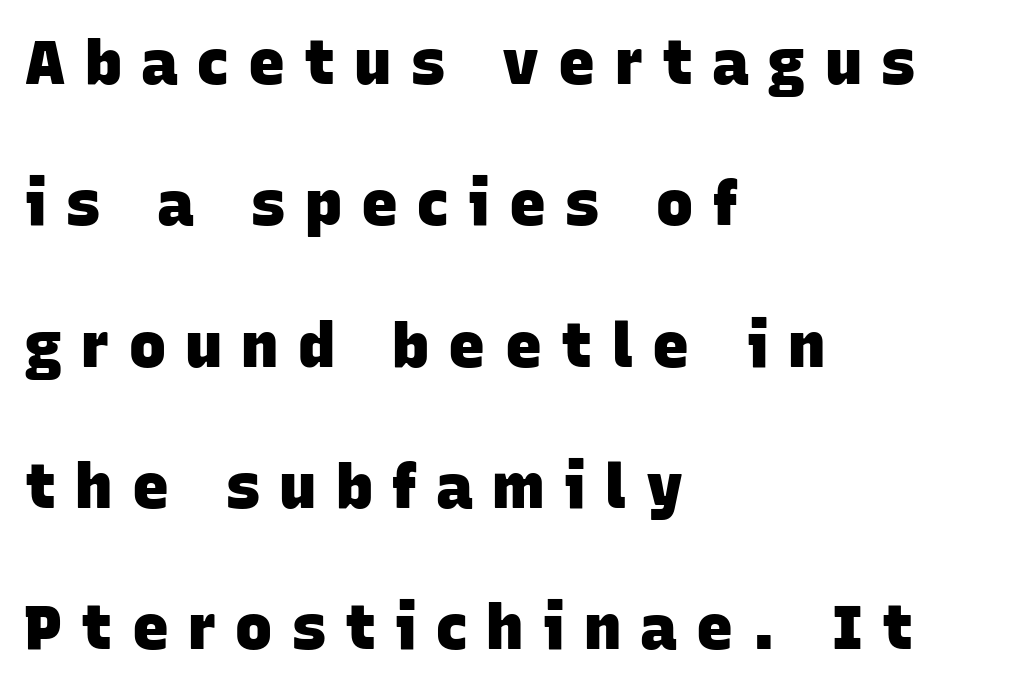
The image shows 62 px heavy sans-serif type; set left-aligned, loose line spacing (2.28x), unusually wide letter spacing (+0.31 em), not underlined; low stroke contrast and a large x-height.
